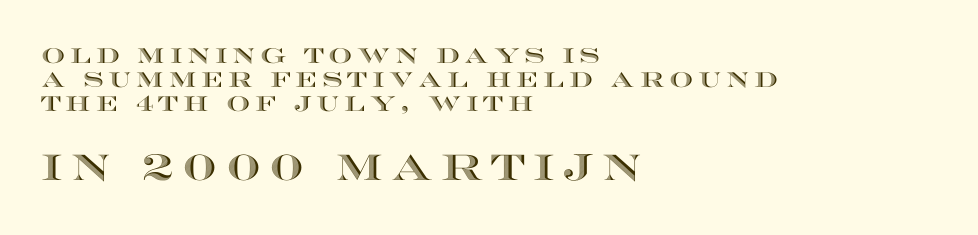
Q: Is the text italic (slanted)? A: No, it is upright.
Q: Is the text underlined? A: No.
Q: How is the paragraph aligned? A: Left-aligned.
Q: Is the spacing between letters normal or unusually wide? A: Unusually wide.
Q: Is the spacing between lines tight, normal or loose? A: Tight.
Q: Which block of text is set in a larger size, the first (top) or the second (bottom)? A: The second (bottom) one.
Q: Width (condensed, normal, or wide)? A: Wide.
Q: x-height? A: Large.
Q: Monospaced? A: No.
